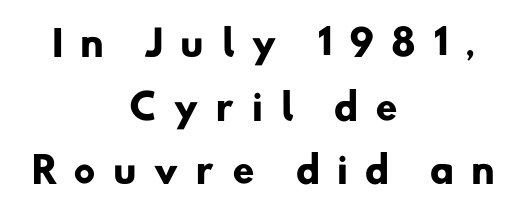
Q: Is the text bold? A: Yes.
Q: Is the typeface a serif or a sans-serif typeface? A: Sans-serif.
Q: Is the text underlined? A: No.
Q: How is the paragraph aligned? A: Centered.
Q: Is the spacing between letters normal or unusually wide? A: Unusually wide.
Q: Width (condensed, normal, or wide)? A: Normal.
Q: Stroke contrast? A: Low.
Q: x-height? A: Small.
Q: Monospaced? A: No.
